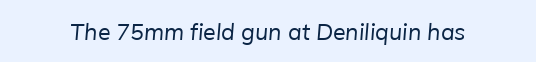
Q: Is the text bold? A: No.
Q: Is the text underlined? A: No.
Q: Is the spacing between letters normal or unusually wide? A: Normal.
